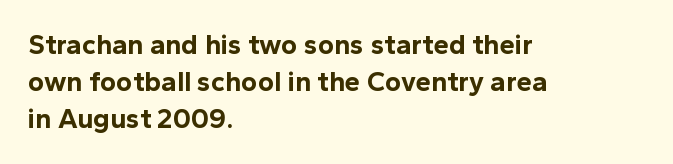
{"serif": "no", "italic": "no", "bold": "yes", "weight": "bold", "width": "normal", "x_height": "medium", "monospaced": "no", "underline": "no", "align": "left", "line_spacing": "normal", "line_spacing_ratio": 1.32, "letter_spacing": "normal", "letter_spacing_em": 0.0, "glyph_px": 28}
